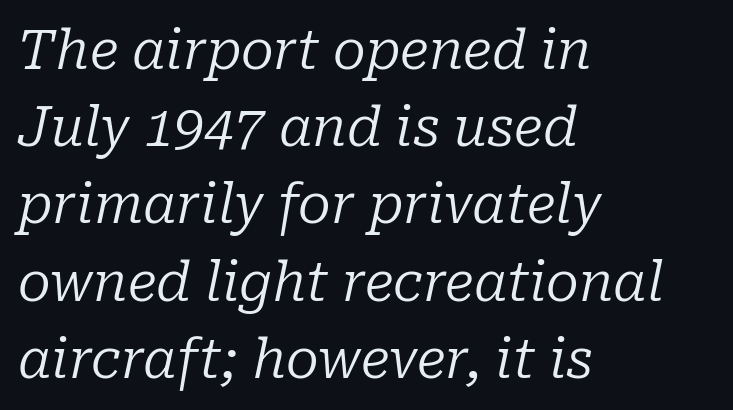
The image shows 54 px regular-weight serif type, italic (leaning right); set left-aligned, normal line spacing (1.43x), normal letter spacing, not underlined; low stroke contrast and a medium x-height.
